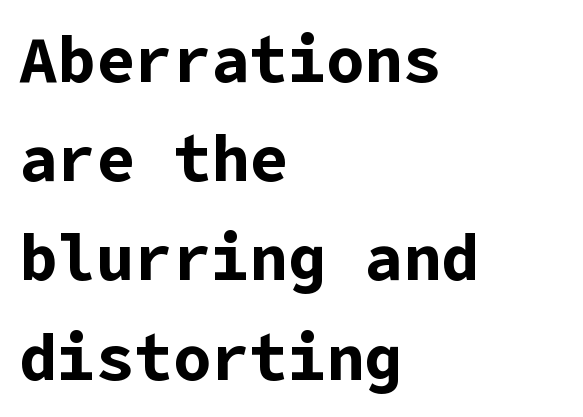
The sample has been set heavy, in full bold. If you drew a line through each stem, it would be perfectly vertical. If you drew a ruler down the left edge, every line would touch it. The glyphs are unaccompanied by any horizontal stroke below them.
